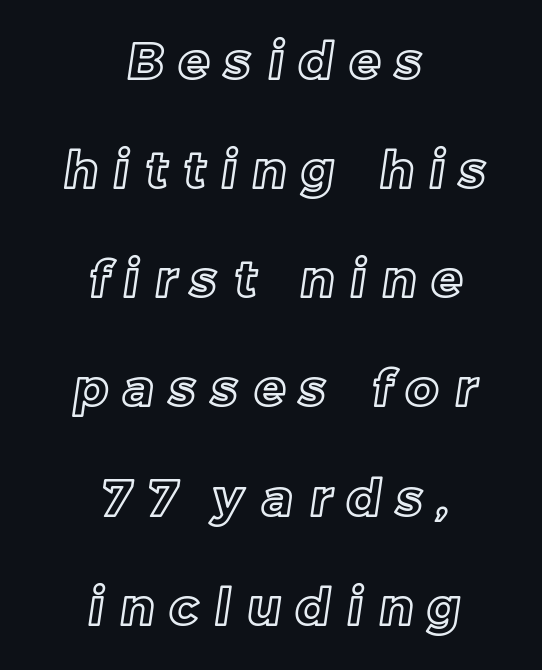
The image shows 51 px text type; set centered, loose line spacing (2.14x), unusually wide letter spacing (+0.31 em), not underlined; a medium x-height.
